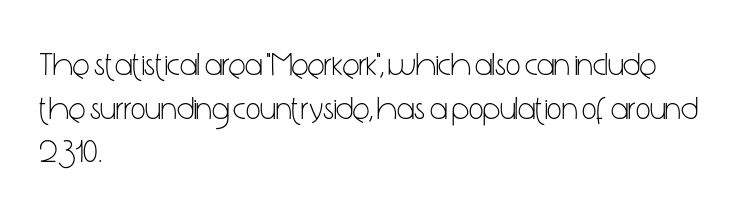
The image shows 32 px light, condensed sans-serif type, upright; set left-aligned, normal line spacing (1.36x), normal letter spacing, not underlined; low stroke contrast and a medium x-height.
